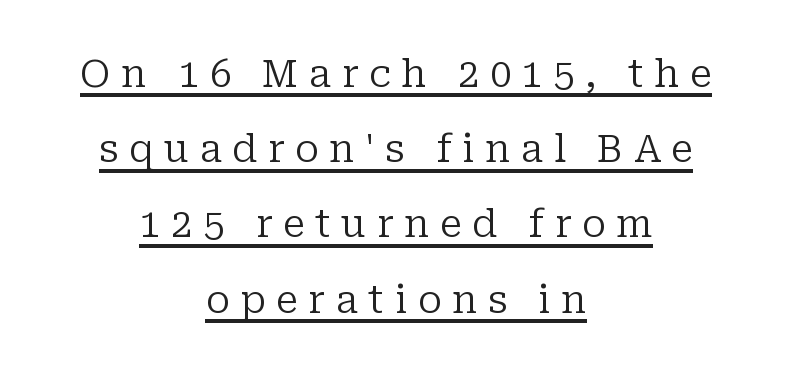
{"serif": "yes", "italic": "no", "bold": "no", "weight": "regular", "width": "normal", "stroke_contrast": "low", "x_height": "medium", "monospaced": "no", "underline": "yes", "align": "center", "line_spacing": "loose", "line_spacing_ratio": 1.98, "letter_spacing": "wide", "letter_spacing_em": 0.28, "glyph_px": 38}
